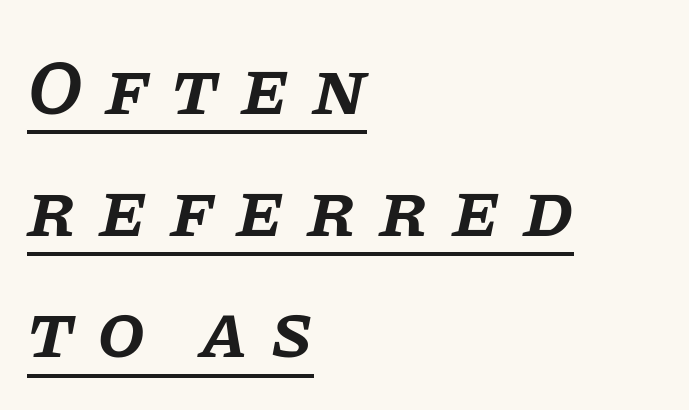
Q: Is the text bold? A: Semi-bold.
Q: Is the text italic (slanted)? A: Yes, it leans right by about 11 degrees.
Q: Is the typeface a serif or a sans-serif typeface? A: Serif.
Q: Is the text underlined? A: Yes.
Q: How is the paragraph aligned? A: Left-aligned.
Q: Is the spacing between letters normal or unusually wide? A: Unusually wide.
Q: Is the spacing between lines tight, normal or loose? A: Normal.
Q: Width (condensed, normal, or wide)? A: Normal.
Q: Stroke contrast? A: Low.
Q: x-height? A: Large.
Q: Monospaced? A: No.
